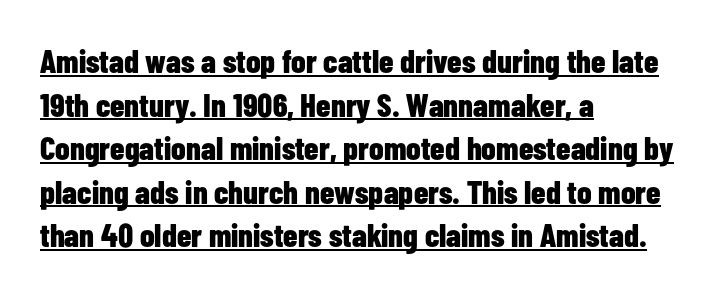
The image shows 33 px bold, condensed sans-serif type, upright; set left-aligned, normal line spacing (1.32x), normal letter spacing, underlined; low stroke contrast and a medium x-height.
